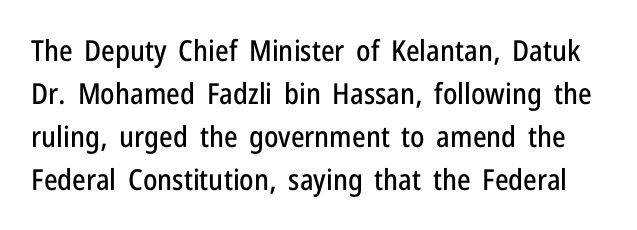
Q: Is the text italic (slanted)? A: No, it is upright.
Q: Is the typeface a serif or a sans-serif typeface? A: Sans-serif.
Q: Is the text underlined? A: No.
Q: Is the spacing between letters normal or unusually wide? A: Normal.
Q: Is the spacing between lines tight, normal or loose? A: Normal.
Q: Width (condensed, normal, or wide)? A: Condensed.
Q: Stroke contrast? A: Low.
Q: x-height? A: Medium.
Q: Monospaced? A: No.
